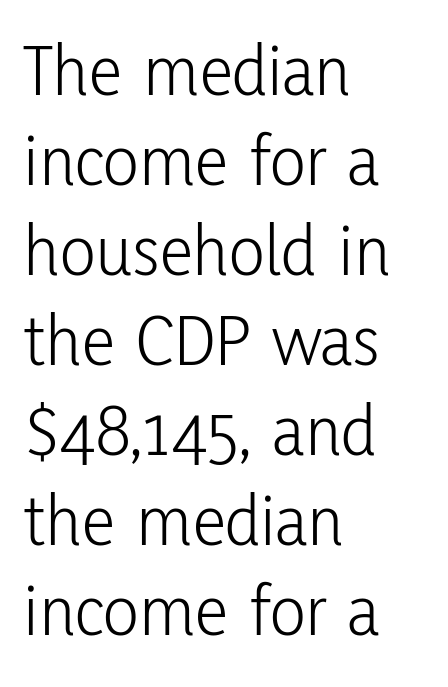
The image shows 75 px light, condensed sans-serif type, upright; set left-aligned, line spacing 1.2x, normal letter spacing, not underlined; low stroke contrast and a medium x-height.
